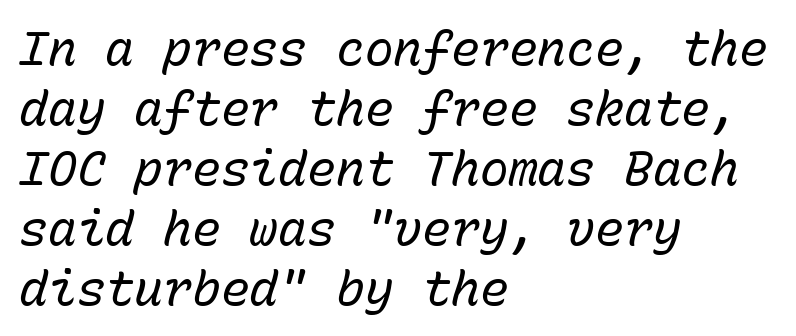
Q: Is the text bold? A: No.
Q: Is the text italic (slanted)? A: Yes, it leans right by about 15 degrees.
Q: Is the text underlined? A: No.
Q: How is the paragraph aligned? A: Left-aligned.
Q: Is the spacing between letters normal or unusually wide? A: Normal.
Q: Is the spacing between lines tight, normal or loose? A: Normal.
Q: Width (condensed, normal, or wide)? A: Normal.
Q: Stroke contrast? A: Low.
Q: x-height? A: Medium.
Q: Monospaced? A: Yes.
